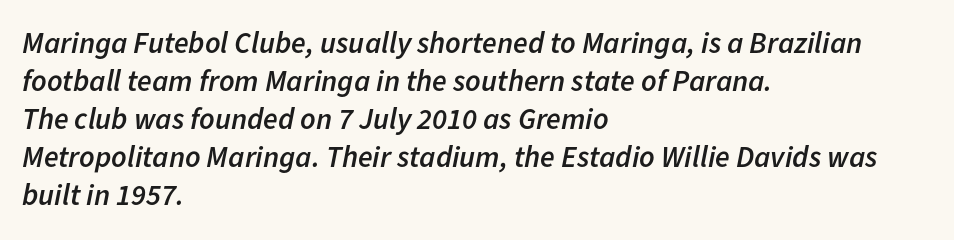
Q: Is the text bold? A: Semi-bold.
Q: Is the text italic (slanted)? A: Yes, it leans right by about 11 degrees.
Q: Is the text underlined? A: No.
Q: How is the paragraph aligned? A: Left-aligned.
Q: Is the spacing between letters normal or unusually wide? A: Normal.
Q: Is the spacing between lines tight, normal or loose? A: Normal.
Q: Width (condensed, normal, or wide)? A: Normal.
Q: Stroke contrast? A: Low.
Q: x-height? A: Medium.
Q: Monospaced? A: No.
